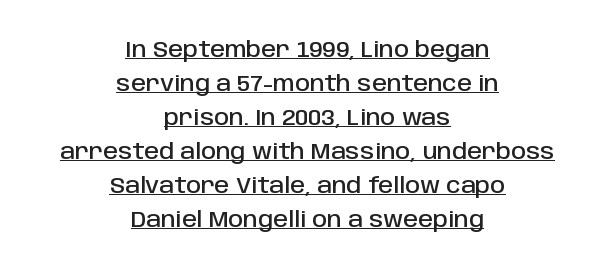
The image shows 21 px text type, upright; set centered, normal line spacing (1.62x), normal letter spacing, underlined.
